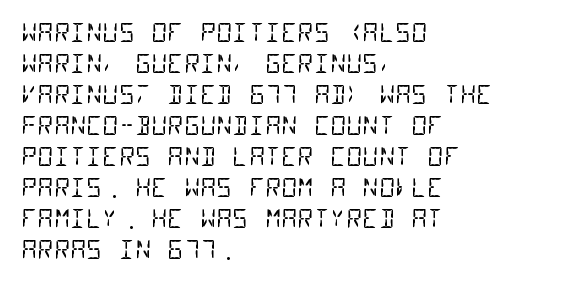
{"bold": "no", "underline": "no", "align": "left", "line_spacing_ratio": 1.24, "letter_spacing": "normal", "letter_spacing_em": 0.0, "glyph_px": 25}
